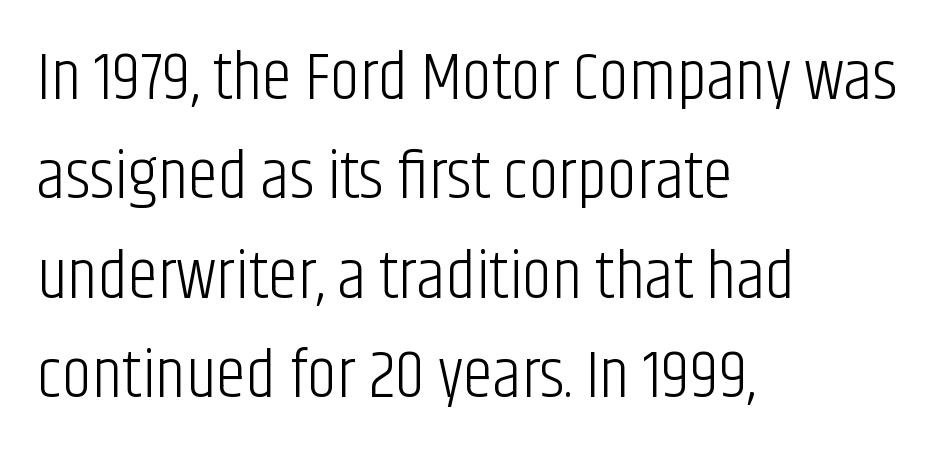
Between one letter and the next there's only the usual sliver of space. Horizontal alignment here is leftward, the default for most running prose. A quiet, ordinary-to-light weight characterises the typeface. This rendering features lettering with no underline.
